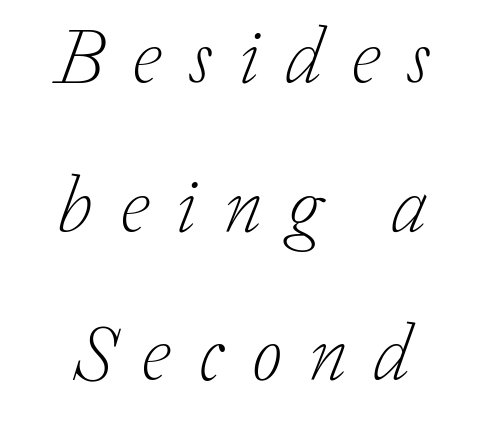
Q: Is the text bold? A: No.
Q: Is the text italic (slanted)? A: Yes, it leans right by about 20 degrees.
Q: Is the typeface a serif or a sans-serif typeface? A: Serif.
Q: Is the text underlined? A: No.
Q: How is the paragraph aligned? A: Centered.
Q: Is the spacing between letters normal or unusually wide? A: Unusually wide.
Q: Width (condensed, normal, or wide)? A: Normal.
Q: Stroke contrast? A: Low.
Q: x-height? A: Medium.
Q: Monospaced? A: No.
